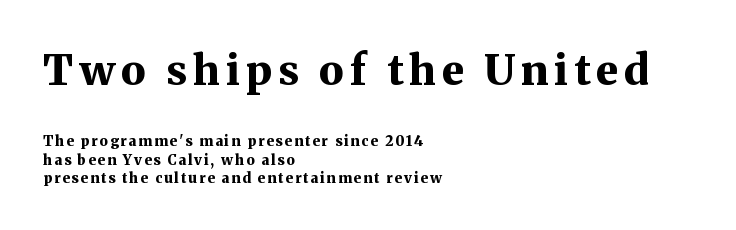
The sample has been set heavy, in full bold. A typesetter would mark this as roman, not italic. The text was rendered using a seriffed face with decorative stroke endings. The passage shown is not underscored anywhere. If you squint, the top block still reads clearly — it's the larger of the two. Line beginnings align vertically; line endings do not.
